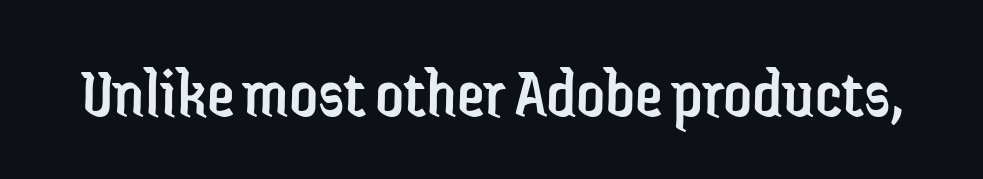
{"serif": "no", "italic": "no", "bold": "no", "weight": "regular", "width": "condensed", "stroke_contrast": "low", "x_height": "medium", "monospaced": "no", "underline": "no", "letter_spacing": "normal", "letter_spacing_em": 0.0, "glyph_px": 70}
